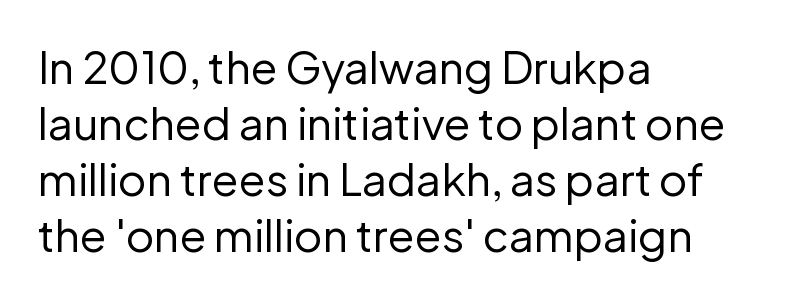
Beneath every word, the page is bare. Typographically, this falls in the sans-serif category. The face used here is proportionally spaced, like ordinary book or web type. This is the regular roman posture of the typeface. Compared with a typical body face, this is equally light or lighter still. Does the copy run flush right? No — it runs flush left.
